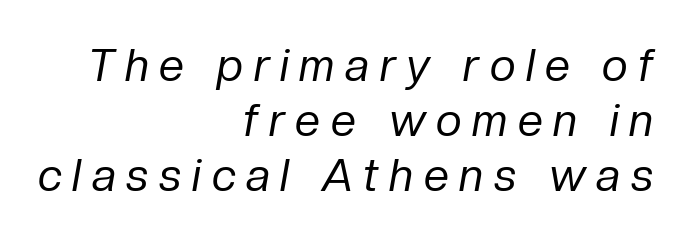
{"italic": "yes", "lean": "right", "slant_degrees": 10, "bold": "no", "weight": "regular", "width": "normal", "stroke_contrast": "low", "x_height": "medium", "monospaced": "no", "underline": "no", "align": "right", "line_spacing_ratio": 1.22, "letter_spacing": "wide", "letter_spacing_em": 0.24, "glyph_px": 45}
